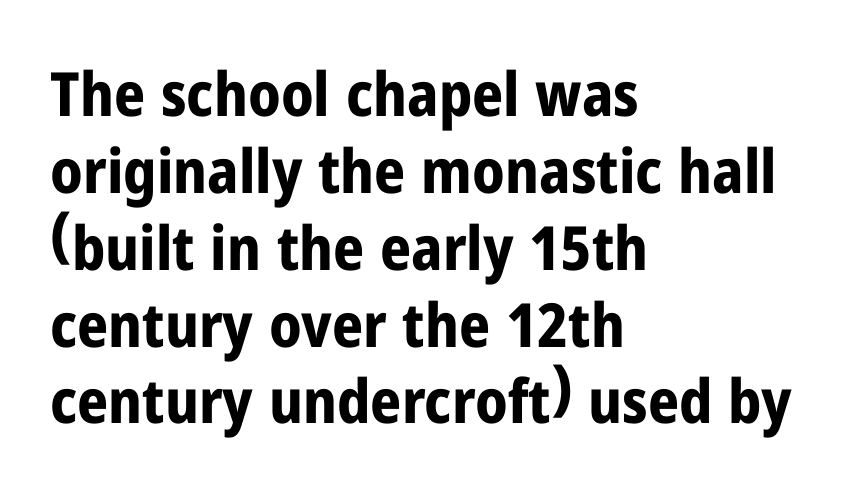
Interline gaps are of average width in this sample. The paragraph shown leans on its left margin. Characters follow at the spacing the type designer built in. Each letter keeps its own natural width here, so spacing adapts to shape.
